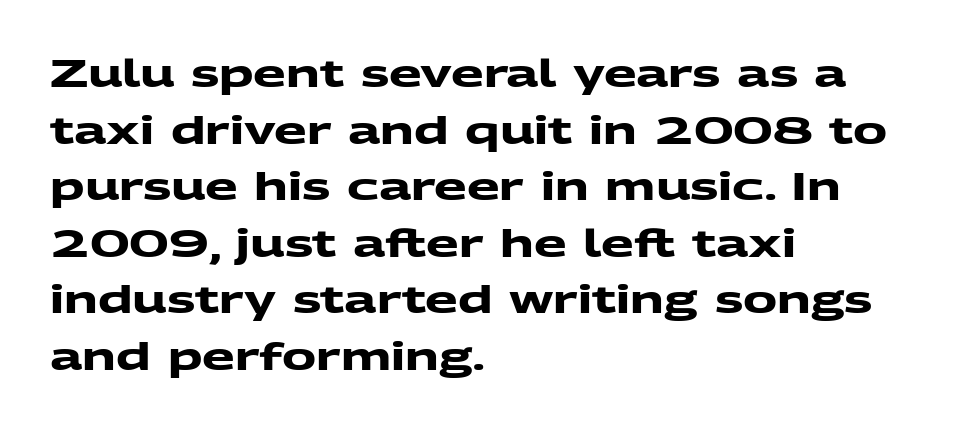
The image shows 38 px heavy, wide sans-serif type; set left-aligned, normal line spacing (1.49x), normal letter spacing, not underlined; medium stroke contrast and a medium x-height.
